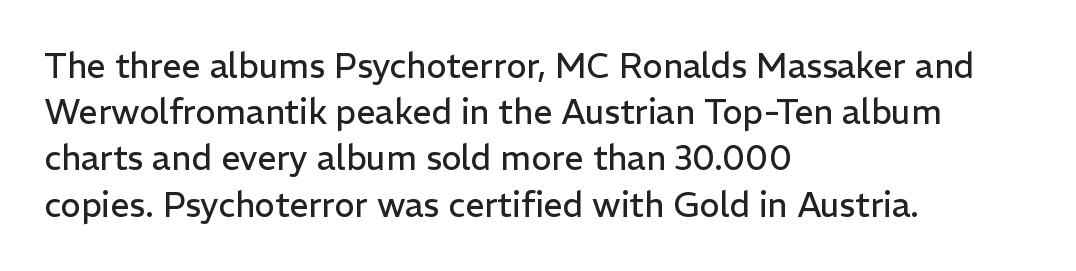
{"serif": "no", "italic": "no", "bold": "no", "weight": "regular", "width": "normal", "stroke_contrast": "low", "x_height": "medium", "monospaced": "no", "underline": "no", "align": "left", "line_spacing": "normal", "line_spacing_ratio": 1.36, "letter_spacing": "normal", "letter_spacing_em": 0.0, "glyph_px": 34}
